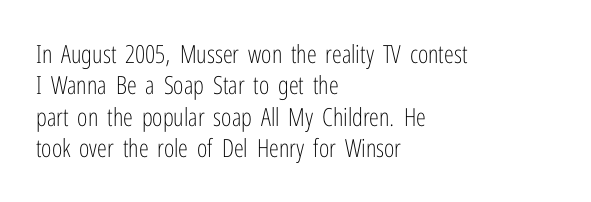
No letter is thick-stroked: the sample isn't bold. This is roman type, the default non-slanted kind. One glance says typical: line gaps are just what's usual. Plain, unruled lines of type. This sample is left-justified, so line endings fall wherever the words run out.
